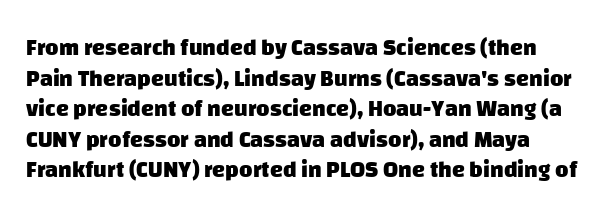
{"bold": "yes", "underline": "no", "line_spacing": "normal", "line_spacing_ratio": 1.33, "letter_spacing": "normal", "letter_spacing_em": 0.0, "glyph_px": 23}
